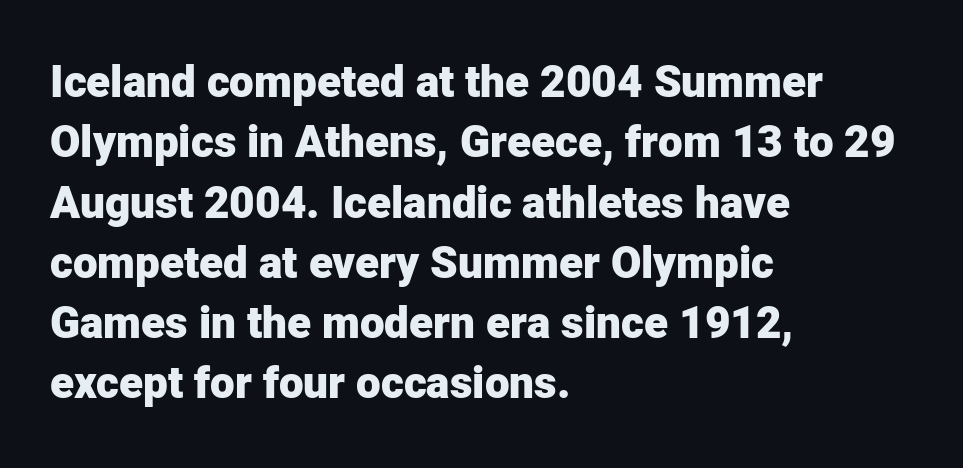
The image shows 44 px heavy sans-serif type, upright; set left-aligned, normal line spacing (1.37x), normal letter spacing, not underlined; low stroke contrast and a medium x-height.
